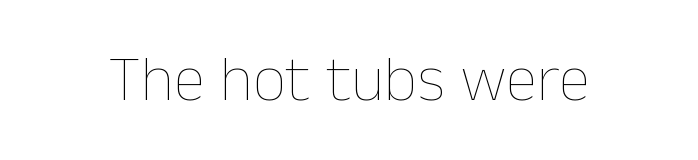
The image shows 65 px thin type, upright; set normal letter spacing, not underlined; low stroke contrast and a medium x-height.
